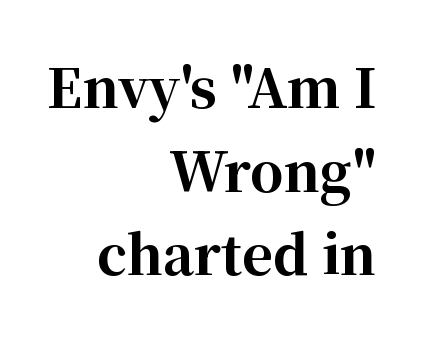
{"serif": "yes", "italic": "no", "bold": "yes", "weight": "bold", "width": "normal", "stroke_contrast": "high", "x_height": "medium", "monospaced": "no", "underline": "no", "align": "right", "line_spacing": "normal", "line_spacing_ratio": 1.58, "letter_spacing": "normal", "letter_spacing_em": 0.0, "glyph_px": 53}
